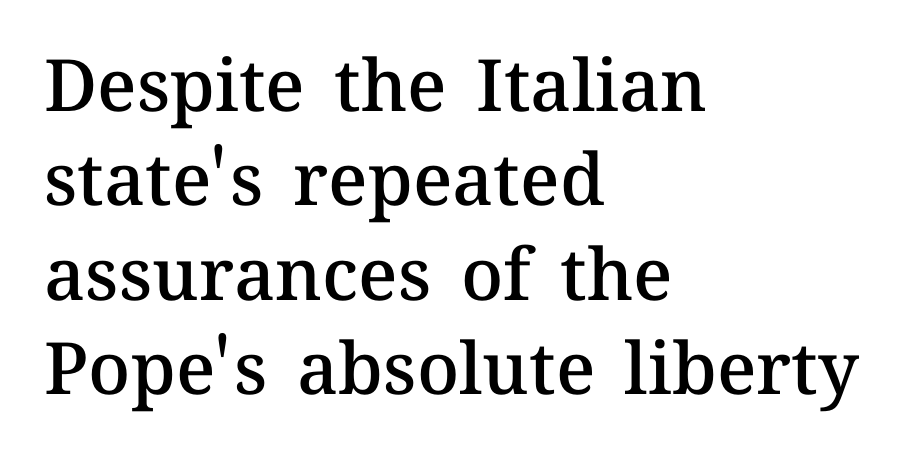
Q: Is the text bold? A: Semi-bold.
Q: Is the text italic (slanted)? A: No, it is upright.
Q: Is the text underlined? A: No.
Q: How is the paragraph aligned? A: Left-aligned.
Q: Is the spacing between letters normal or unusually wide? A: Normal.
Q: Is the spacing between lines tight, normal or loose? A: Normal.
Q: Width (condensed, normal, or wide)? A: Normal.
Q: Stroke contrast? A: Medium.
Q: x-height? A: Medium.
Q: Monospaced? A: No.
